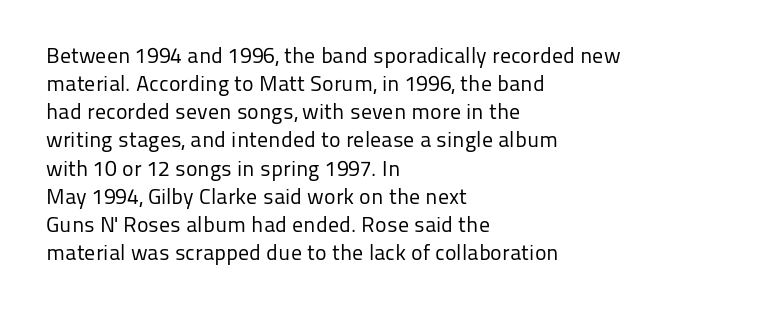
Normally led — the rows are evenly, conventionally spaced. Underlining? Definitely not there. The axis of the letterforms is exactly vertical. The passage is arranged the way most books set body copy — flush left. Default kerning and tracking; the words read as compact shapes.
